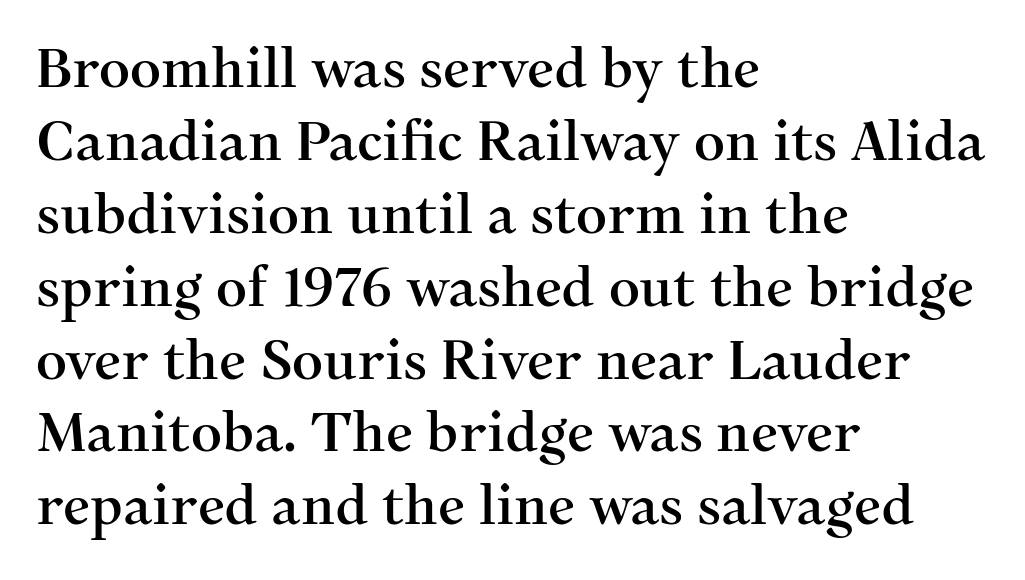
{"serif": "yes", "italic": "no", "width": "normal", "stroke_contrast": "medium", "x_height": "medium", "monospaced": "no", "underline": "no", "align": "left", "line_spacing": "normal", "line_spacing_ratio": 1.35, "letter_spacing": "normal", "letter_spacing_em": 0.0, "glyph_px": 54}
